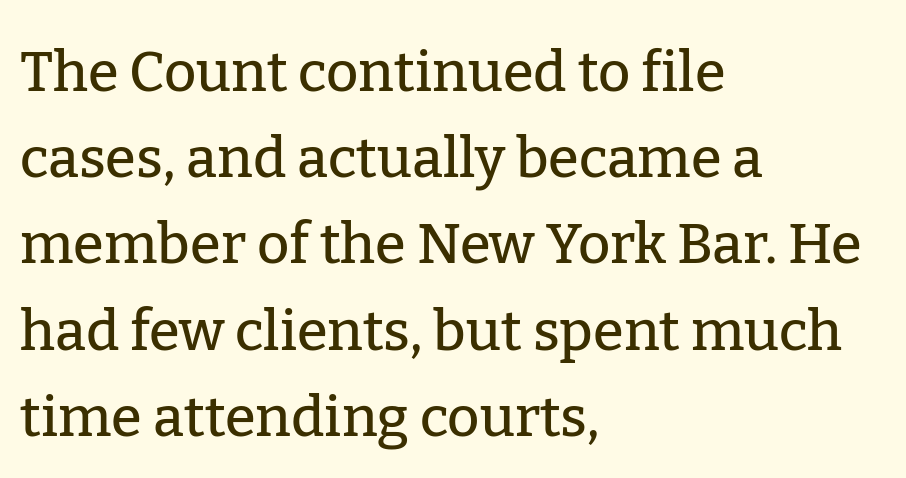
The image shows 56 px serif type, upright; set left-aligned, normal line spacing (1.54x), normal letter spacing, not underlined; low stroke contrast and a medium x-height.
